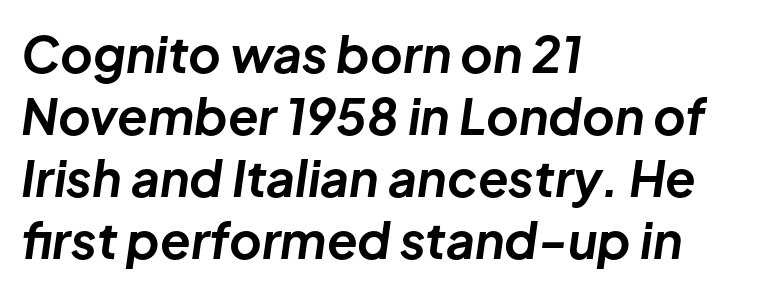
Q: Is the text bold? A: Yes.
Q: Is the text italic (slanted)? A: Yes, it leans right by about 8 degrees.
Q: Is the text underlined? A: No.
Q: How is the paragraph aligned? A: Left-aligned.
Q: Is the spacing between letters normal or unusually wide? A: Normal.
Q: Width (condensed, normal, or wide)? A: Normal.
Q: Stroke contrast? A: Low.
Q: x-height? A: Medium.
Q: Monospaced? A: No.
